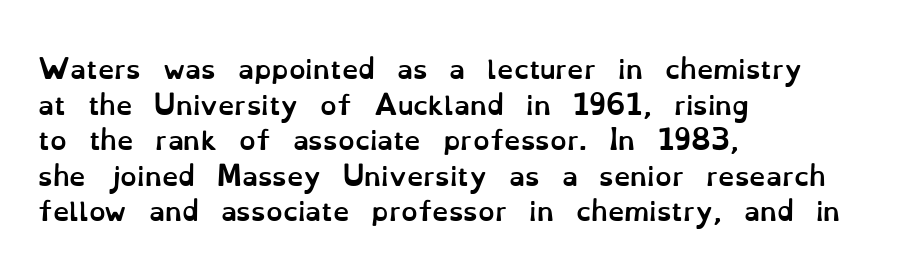
Descenders are the only things crossing below the line. Weight: bold. The tracking reads as untouched default to a designer's eye. A typesetter would mark this as roman, not italic.
